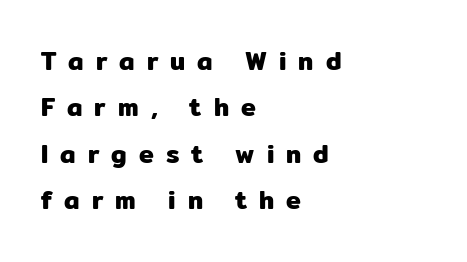
Is there any slant? The stems are plumb. The compositor pushed each line to the left boundary. Check the space under the baseline: it is left empty. Short note: letters widely spaced.
